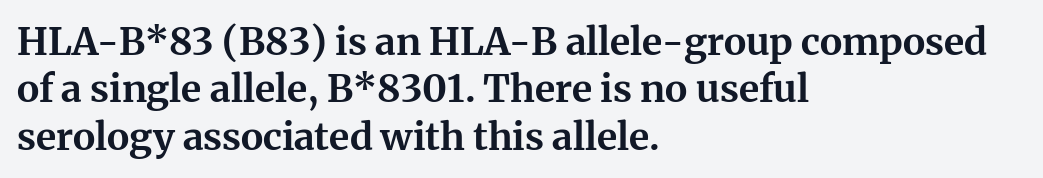
A normal amount of white space separates one row of letters from the next. Do the characters align in a grid? No, the font is proportional. Just letters on the line, the space beneath them empty. The lines are quadded left.
